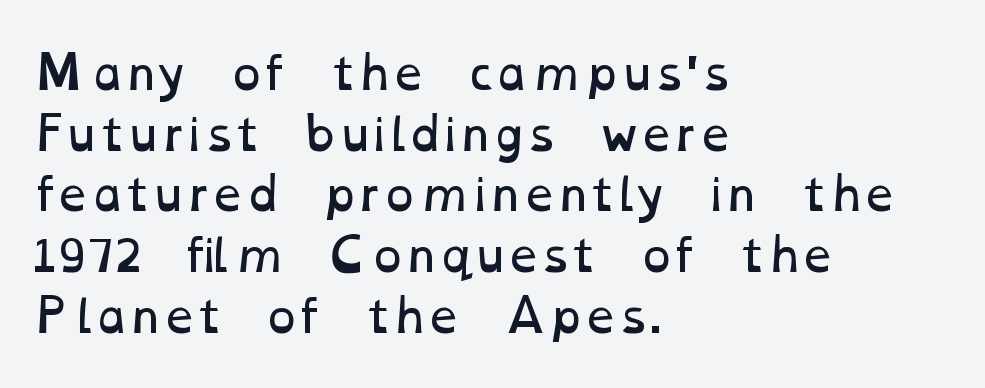
The image shows 45 px regular-weight, wide type; set left-aligned, normal line spacing (1.35x), normal letter spacing, not underlined; low stroke contrast and a medium x-height.
